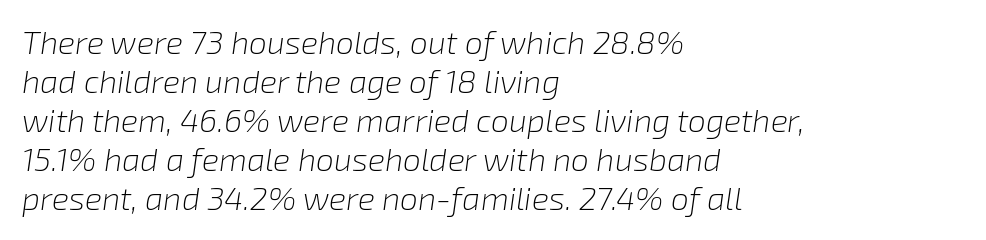
Q: Is the text bold? A: No.
Q: Is the text italic (slanted)? A: Yes, it leans right by about 8 degrees.
Q: Is the text underlined? A: No.
Q: How is the paragraph aligned? A: Left-aligned.
Q: Is the spacing between letters normal or unusually wide? A: Normal.
Q: Width (condensed, normal, or wide)? A: Normal.
Q: Stroke contrast? A: Low.
Q: x-height? A: Medium.
Q: Monospaced? A: No.
